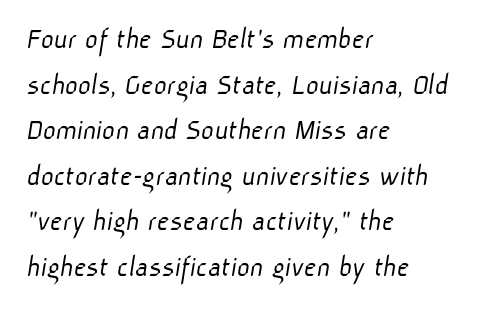
The image shows 31 px light sans-serif type; set left-aligned, normal line spacing (1.47x), normal letter spacing, not underlined; low stroke contrast and a medium x-height.
